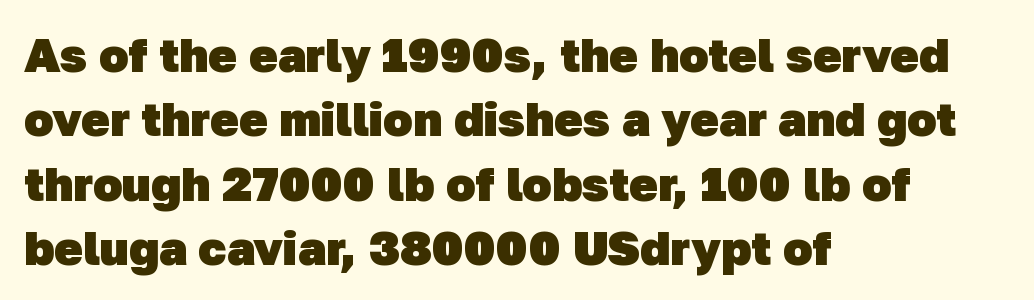
{"serif": "no", "bold": "yes", "weight": "heavy", "width": "normal", "stroke_contrast": "low", "x_height": "medium", "monospaced": "no", "underline": "no", "align": "left", "line_spacing": "normal", "line_spacing_ratio": 1.34, "letter_spacing": "normal", "letter_spacing_em": 0.0, "glyph_px": 48}
